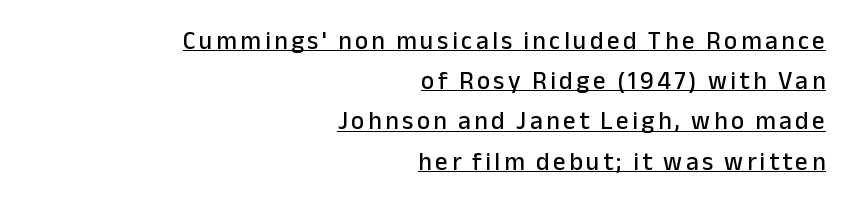
The image shows 25 px text type, upright; set right-aligned, normal line spacing (1.61x), underlined.
